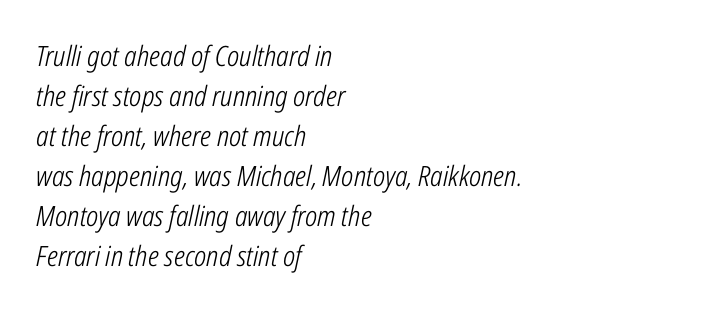
{"italic": "yes", "lean": "right", "slant_degrees": 12, "bold": "no", "weight": "light", "width": "condensed", "stroke_contrast": "low", "x_height": "medium", "monospaced": "no", "underline": "no", "align": "left", "line_spacing": "normal", "line_spacing_ratio": 1.43, "letter_spacing": "normal", "letter_spacing_em": 0.0, "glyph_px": 28}
